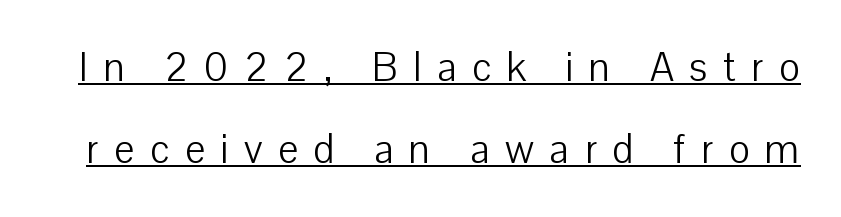
The image shows 40 px light sans-serif type, upright; set loose line spacing (2.06x), unusually wide letter spacing (+0.39 em), underlined; low stroke contrast and a medium x-height.
